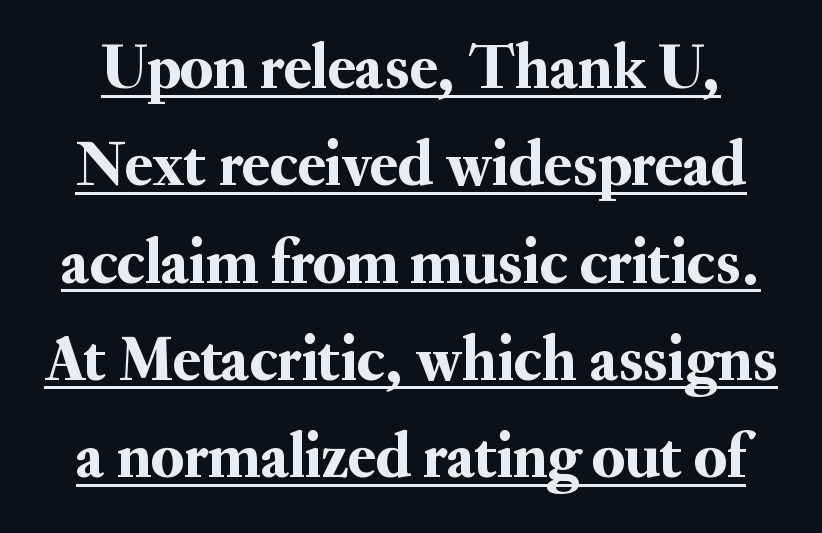
Q: Is the text italic (slanted)? A: No, it is upright.
Q: Is the typeface a serif or a sans-serif typeface? A: Serif.
Q: Is the text underlined? A: Yes.
Q: Is the spacing between letters normal or unusually wide? A: Normal.
Q: Is the spacing between lines tight, normal or loose? A: Normal.
Q: Width (condensed, normal, or wide)? A: Normal.
Q: Stroke contrast? A: Medium.
Q: x-height? A: Small.
Q: Monospaced? A: No.
